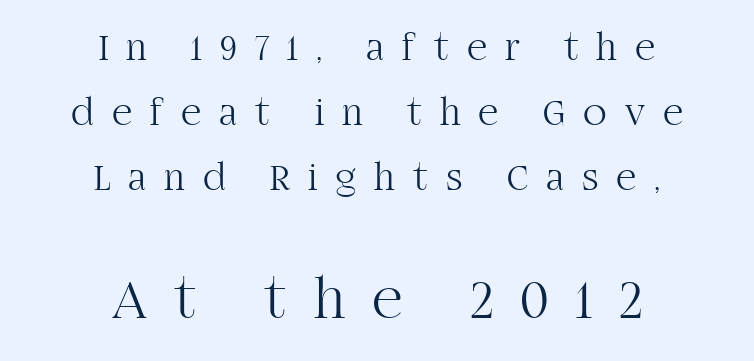
The image shows 59 px light serif type, upright; set centered, normal line spacing (1.67x), unusually wide letter spacing (+0.46 em), not underlined; the second (bottom) block is 1.51x larger; high stroke contrast and a large x-height.
